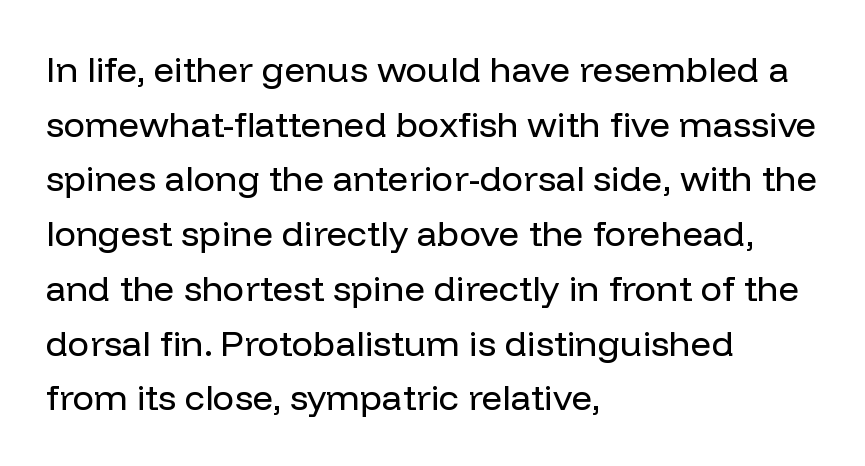
The image shows 36 px regular-weight sans-serif type, upright; set left-aligned, normal line spacing (1.52x), normal letter spacing, not underlined; low stroke contrast and a medium x-height.
